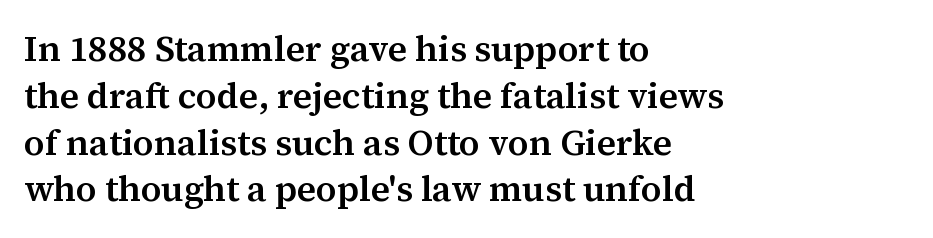
{"serif": "yes", "italic": "no", "bold": "semi", "weight": "semibold", "width": "normal", "stroke_contrast": "medium", "x_height": "medium", "monospaced": "no", "underline": "no", "align": "left", "line_spacing": "normal", "line_spacing_ratio": 1.3, "letter_spacing": "normal", "letter_spacing_em": 0.0, "glyph_px": 36}
